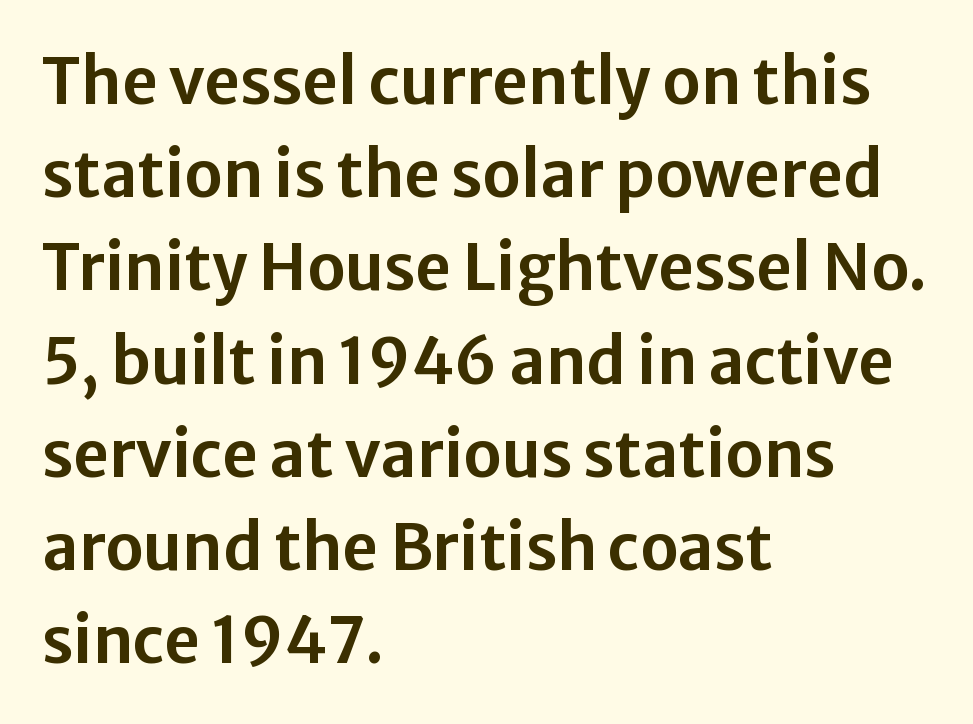
{"serif": "no", "italic": "no", "width": "normal", "stroke_contrast": "low", "x_height": "medium", "monospaced": "no", "underline": "no", "align": "left", "line_spacing": "normal", "line_spacing_ratio": 1.48, "letter_spacing": "normal", "letter_spacing_em": 0.0, "glyph_px": 63}
